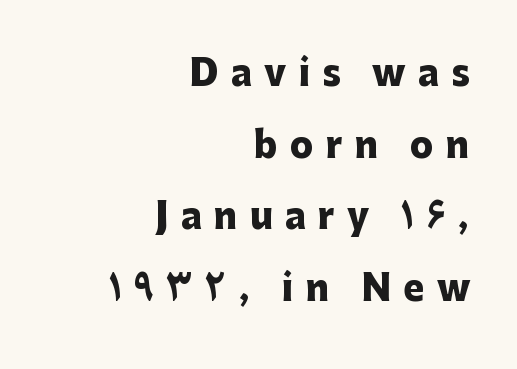
The glyphs are unaccompanied by any horizontal stroke below them. A typesetter would label this face a sans. Short and long lines alike share a common ending point at right. You could fit nearly another row in the gap between these rows.
